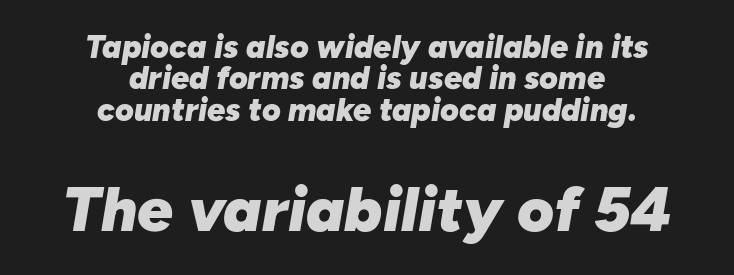
The image shows 63 px heavy type, italic (leaning right); set centered, tight line spacing (0.98x), normal letter spacing, not underlined; the second (bottom) block is 1.97x larger; low stroke contrast and a medium x-height.
